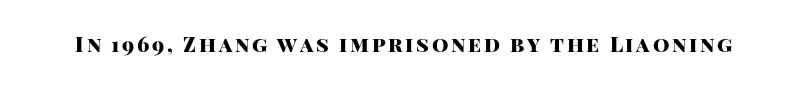
Q: Is the text bold? A: Yes.
Q: Is the text italic (slanted)? A: No, it is upright.
Q: Is the text underlined? A: No.
